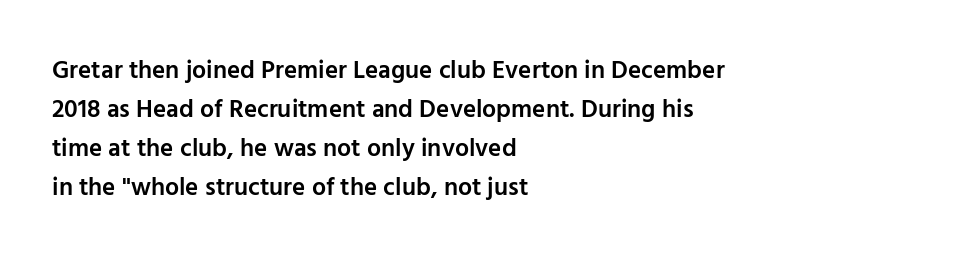
Nope, not italic — everything's standing straight. Semibold letterforms, between regular and bold. A typesetter would call this leading conventional body-copy spacing. Any mark beneath the type? The region is blank. The rendering anchors every line to the left-hand side. Letter spacing: default.
